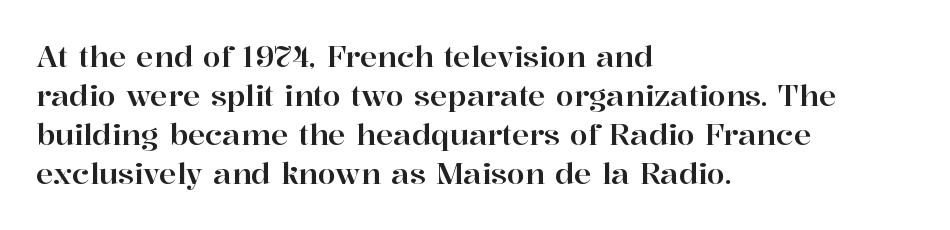
{"serif": "yes", "italic": "no", "width": "normal", "stroke_contrast": "high", "x_height": "medium", "monospaced": "no", "underline": "no", "align": "left", "line_spacing": "normal", "line_spacing_ratio": 1.35, "letter_spacing": "normal", "letter_spacing_em": 0.0, "glyph_px": 29}
